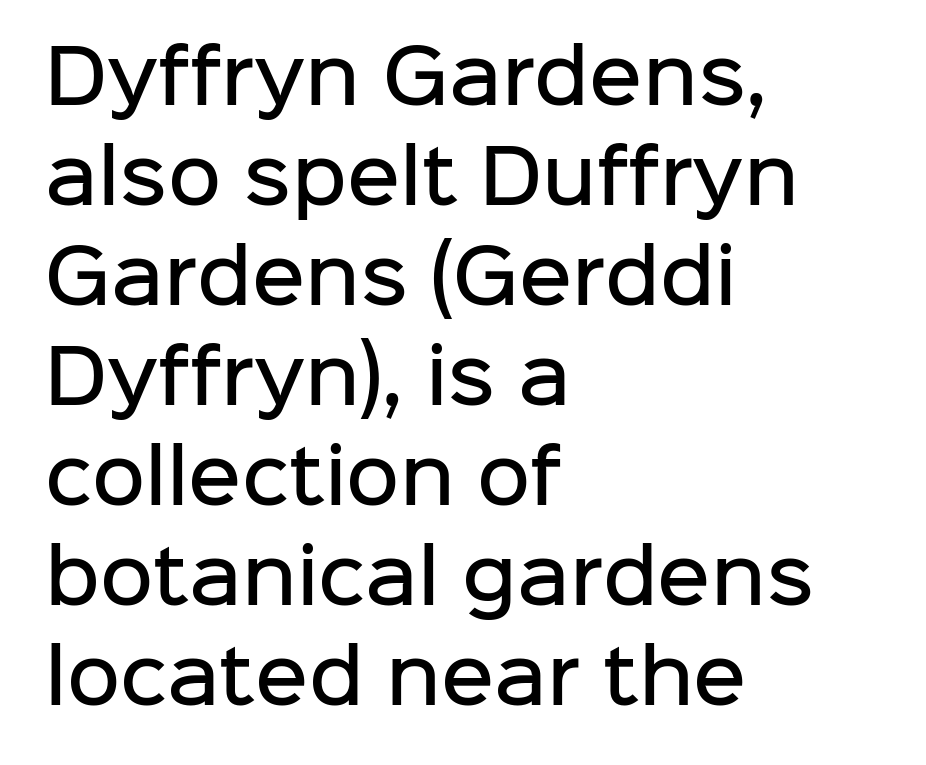
The image shows 73 px semibold sans-serif type, upright; set left-aligned, normal line spacing (1.37x), normal letter spacing, not underlined; low stroke contrast and a medium x-height.
